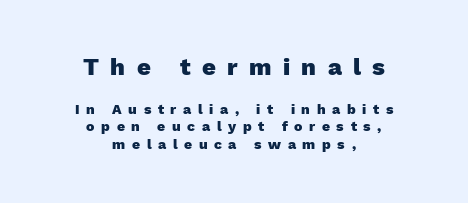
{"italic": "no", "bold": "yes", "underline": "no", "align": "center", "line_spacing": "normal", "line_spacing_ratio": 1.27, "letter_spacing": "wide", "letter_spacing_em": 0.47, "larger_block": "first", "size_ratio": 1.71, "glyph_px": 24}
